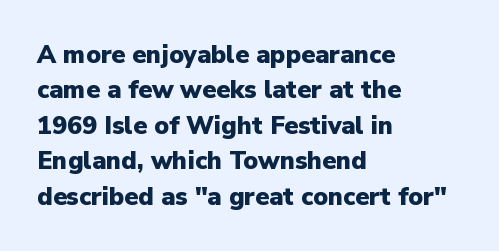
{"italic": "no", "bold": "yes", "underline": "no", "align": "left", "line_spacing": "normal", "line_spacing_ratio": 1.42, "letter_spacing": "normal", "letter_spacing_em": 0.0, "glyph_px": 25}
